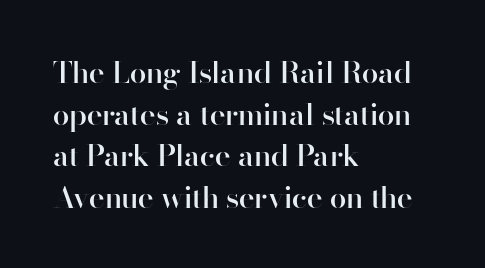
The image shows 30 px semibold sans-serif type, upright; set left-aligned, normal line spacing (1.39x), normal letter spacing, not underlined; high stroke contrast and a small x-height.
